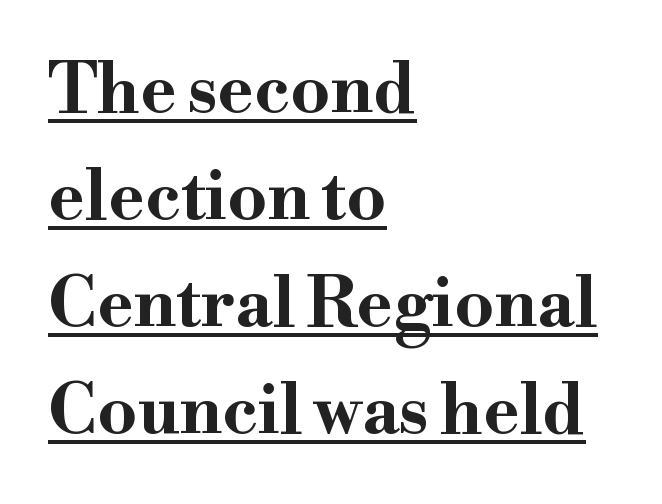
Every letter is thick-stroked: bold, no question. The passage is arranged the way most books set body copy — flush left. The typography opts for an upright posture over an oblique one. What kind of face is this? One with serifs.
